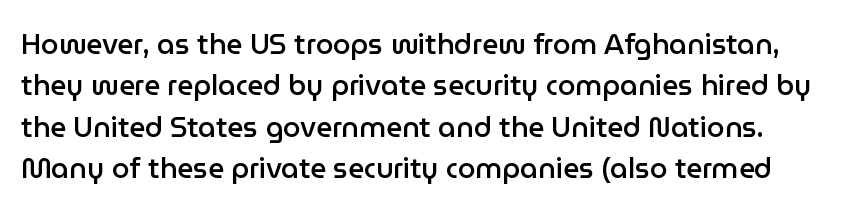
{"serif": "no", "italic": "no", "bold": "semi", "weight": "semibold", "width": "normal", "stroke_contrast": "low", "x_height": "medium", "monospaced": "no", "underline": "no", "line_spacing": "normal", "line_spacing_ratio": 1.48, "letter_spacing": "normal", "letter_spacing_em": 0.0, "glyph_px": 28}
